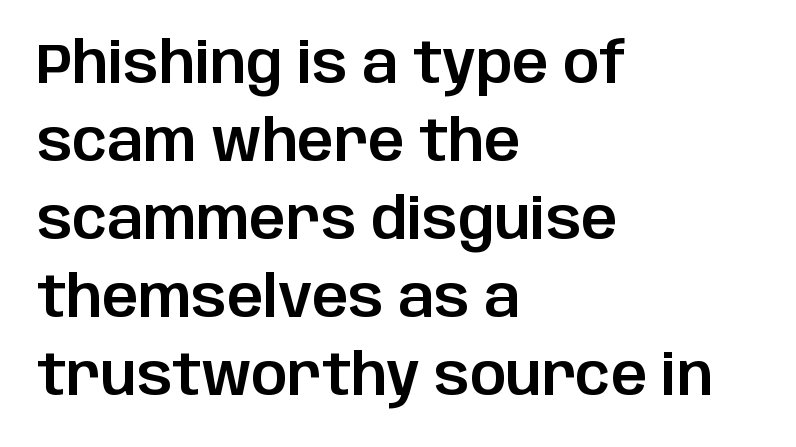
The image shows 57 px sans-serif type, upright; set left-aligned, normal line spacing (1.37x), normal letter spacing, not underlined; low stroke contrast and a large x-height.
